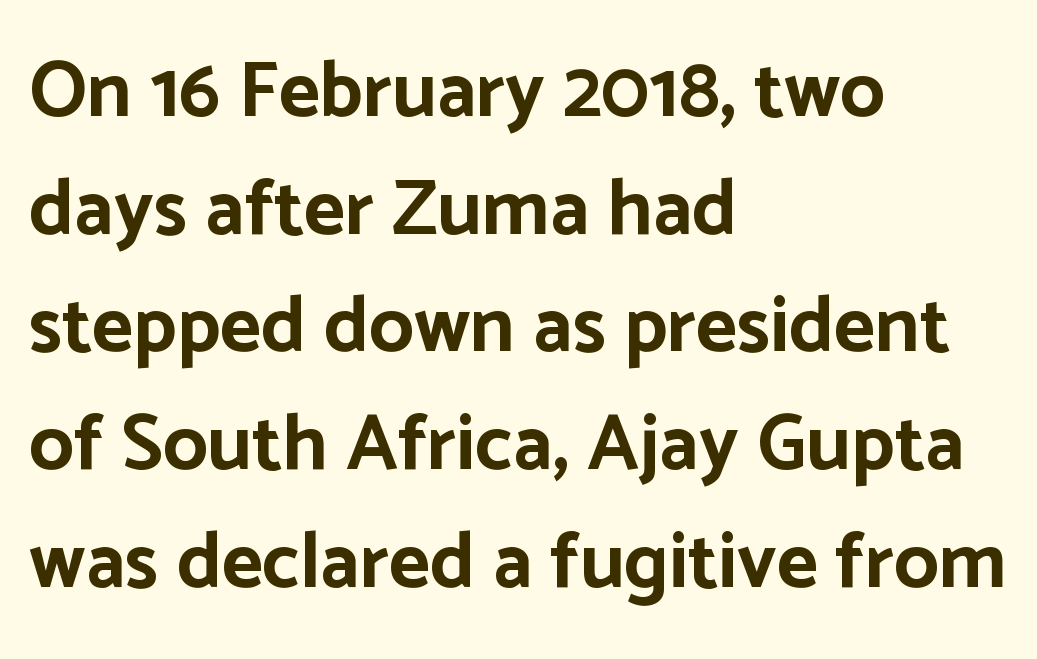
The image shows 79 px bold sans-serif type, upright; set left-aligned, normal line spacing (1.49x), normal letter spacing, not underlined; low stroke contrast and a medium x-height.
